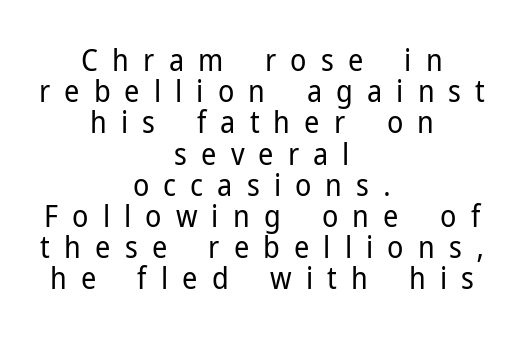
Is there much room between lines? No — they nearly touch. Layout note: lines centered. Characters follow at a spacing far wider than the type designer built in. Typographically, this falls in the sans-serif category. Counters stay open thanks to moderate or lighter strokes. Has an underline been added? It has not.
